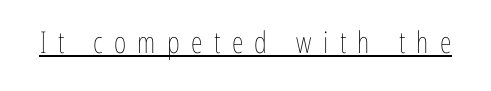
The image shows 30 px thin, condensed type, upright; set unusually wide letter spacing (+0.38 em), underlined; low stroke contrast and a medium x-height.
